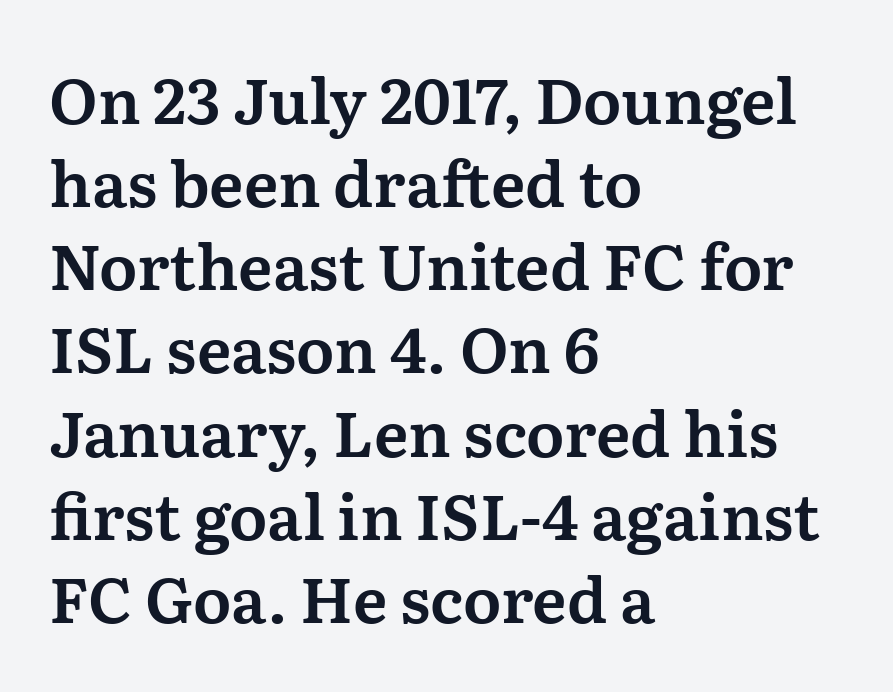
{"serif": "yes", "italic": "no", "width": "normal", "stroke_contrast": "medium", "x_height": "medium", "monospaced": "no", "underline": "no", "align": "left", "line_spacing": "normal", "line_spacing_ratio": 1.32, "letter_spacing": "normal", "letter_spacing_em": 0.0, "glyph_px": 63}
